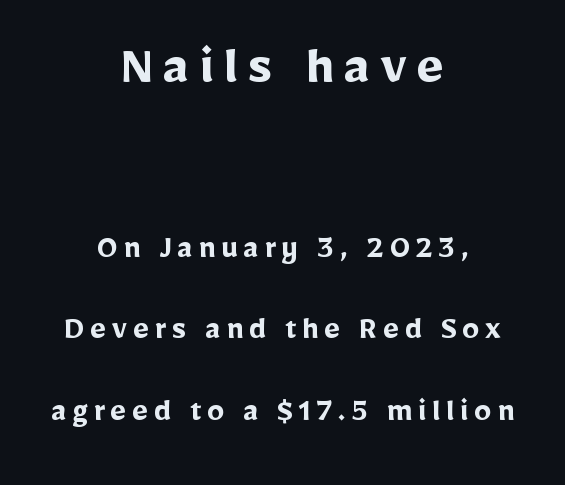
If you folded the block vertically in half, each line would mirror itself in length. The line-height multiplier appears high, well above default. Look at the stroke-to-counter ratio: heavy, a bold. The letters carry no serifs — their stems end cleanly without finishing strokes.
